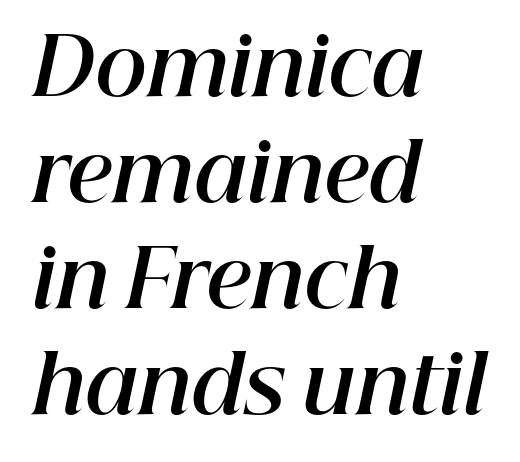
{"italic": "yes", "lean": "right", "slant_degrees": 12, "bold": "yes", "weight": "bold", "width": "normal", "stroke_contrast": "high", "x_height": "medium", "monospaced": "no", "underline": "no", "align": "left", "line_spacing": "normal", "line_spacing_ratio": 1.34, "letter_spacing": "normal", "letter_spacing_em": 0.0, "glyph_px": 79}
